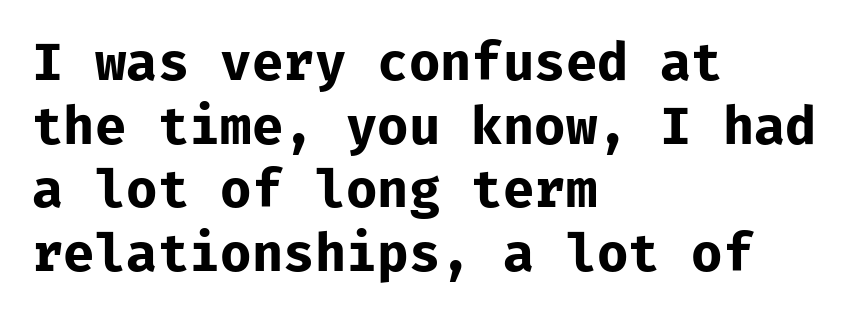
The image shows 51 px bold sans-serif type, upright; set left-aligned, normal line spacing (1.25x), normal letter spacing, not underlined; low stroke contrast and a medium x-height.
